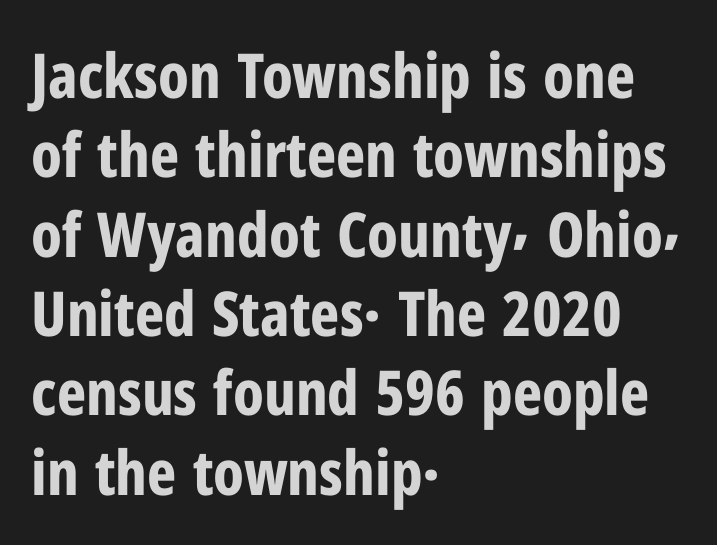
These lines sit exactly where default settings would place them. The text was rendered using a sans face with plain stroke endings. Any mark beneath the type? The region is blank. This sample uses plain, unmodified letter spacing. Vertical strokes here are truly vertical. These lines carry a lot of weight — the face is fully bold.
